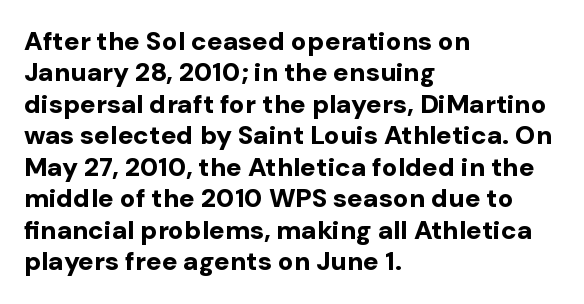
The image shows 26 px bold type, upright; set left-aligned, line spacing 1.21x, normal letter spacing, not underlined.
